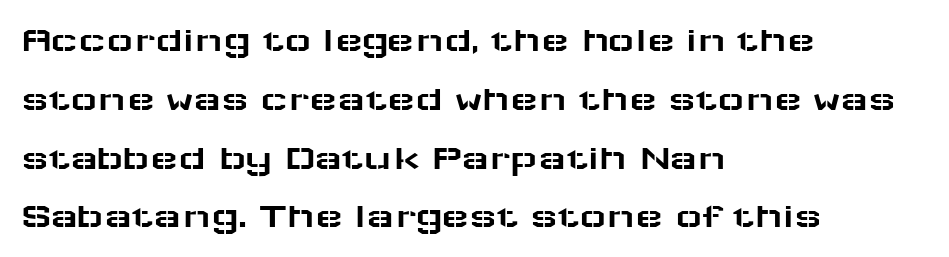
Q: Is the text italic (slanted)? A: No, it is upright.
Q: Is the typeface a serif or a sans-serif typeface? A: Sans-serif.
Q: Is the text underlined? A: No.
Q: How is the paragraph aligned? A: Left-aligned.
Q: Is the spacing between letters normal or unusually wide? A: Normal.
Q: Is the spacing between lines tight, normal or loose? A: Normal.
Q: Width (condensed, normal, or wide)? A: Wide.
Q: Stroke contrast? A: Low.
Q: x-height? A: Medium.
Q: Monospaced? A: No.
